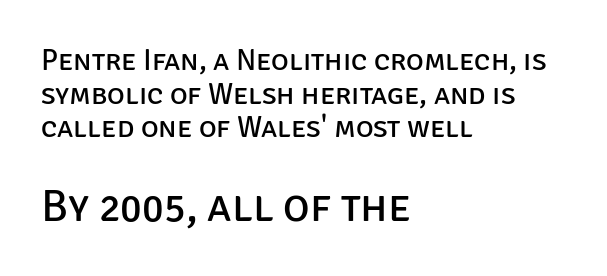
The image shows 45 px regular-weight sans-serif type, upright; set left-aligned, tight line spacing (1.12x), normal letter spacing, not underlined; the second (bottom) block is 1.5x larger; low stroke contrast and a large x-height.
